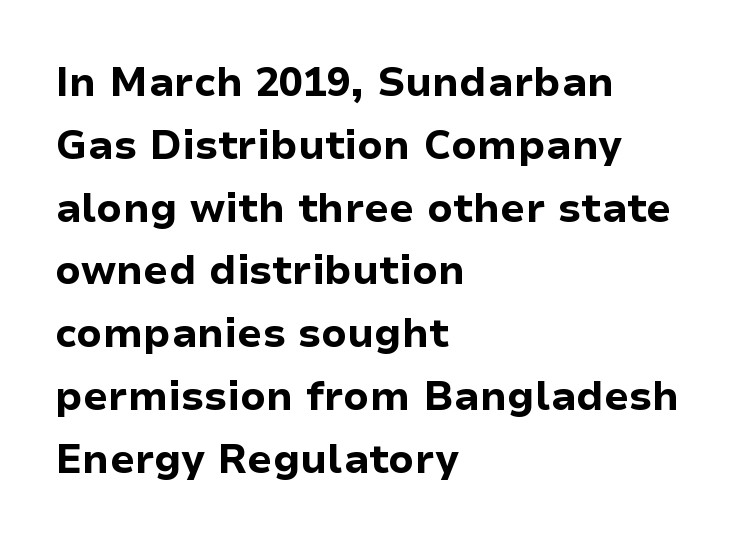
Q: Is the text bold? A: Yes.
Q: Is the text italic (slanted)? A: No, it is upright.
Q: Is the typeface a serif or a sans-serif typeface? A: Sans-serif.
Q: Is the text underlined? A: No.
Q: How is the paragraph aligned? A: Left-aligned.
Q: Is the spacing between letters normal or unusually wide? A: Normal.
Q: Is the spacing between lines tight, normal or loose? A: Normal.
Q: Width (condensed, normal, or wide)? A: Normal.
Q: Stroke contrast? A: Low.
Q: x-height? A: Medium.
Q: Monospaced? A: No.
